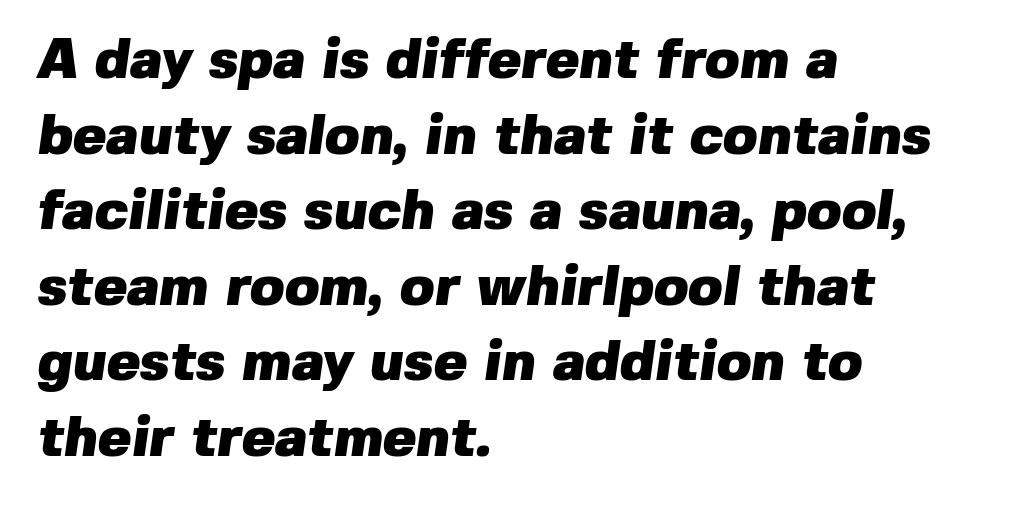
{"serif": "no", "bold": "yes", "weight": "heavy", "width": "normal", "stroke_contrast": "low", "x_height": "medium", "monospaced": "no", "underline": "no", "align": "left", "line_spacing": "normal", "line_spacing_ratio": 1.35, "letter_spacing": "normal", "letter_spacing_em": 0.0, "glyph_px": 56}
